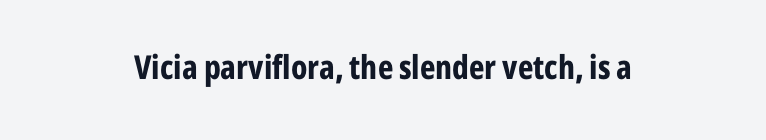
Q: Is the text bold? A: Yes.
Q: Is the text italic (slanted)? A: No, it is upright.
Q: Is the typeface a serif or a sans-serif typeface? A: Sans-serif.
Q: Is the text underlined? A: No.
Q: How is the paragraph aligned? A: Centered.
Q: Is the spacing between letters normal or unusually wide? A: Normal.
Q: Width (condensed, normal, or wide)? A: Condensed.
Q: Stroke contrast? A: Low.
Q: x-height? A: Medium.
Q: Monospaced? A: No.
